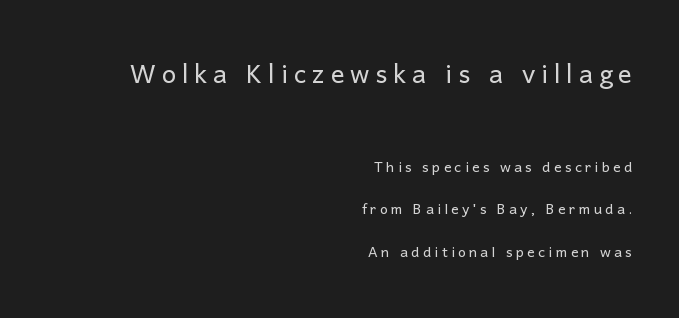
{"serif": "no", "italic": "no", "bold": "no", "weight": "light", "width": "normal", "stroke_contrast": "low", "x_height": "medium", "monospaced": "no", "underline": "no", "align": "right", "line_spacing": "loose", "line_spacing_ratio": 2.25, "larger_block": "first", "size_ratio": 1.79, "glyph_px": 34}
